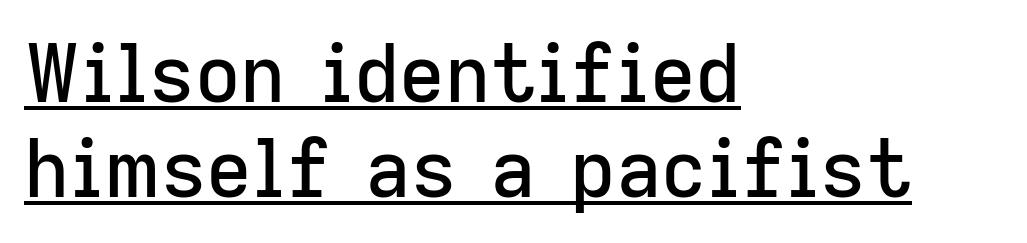
Q: Is the text italic (slanted)? A: No, it is upright.
Q: Is the typeface a serif or a sans-serif typeface? A: Sans-serif.
Q: Is the text underlined? A: Yes.
Q: How is the paragraph aligned? A: Left-aligned.
Q: Is the spacing between letters normal or unusually wide? A: Normal.
Q: Width (condensed, normal, or wide)? A: Normal.
Q: Stroke contrast? A: Low.
Q: x-height? A: Medium.
Q: Monospaced? A: No.
